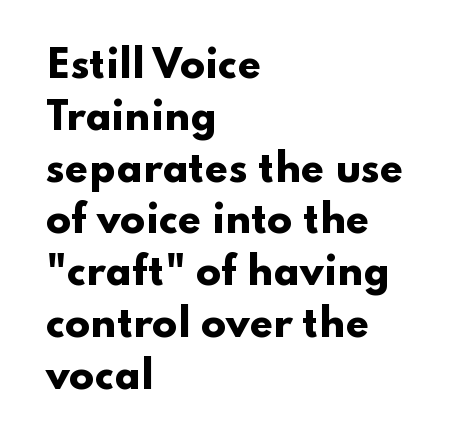
The image shows 37 px heavy, wide sans-serif type, upright; set left-aligned, normal line spacing (1.4x), normal letter spacing, not underlined; low stroke contrast and a small x-height.
